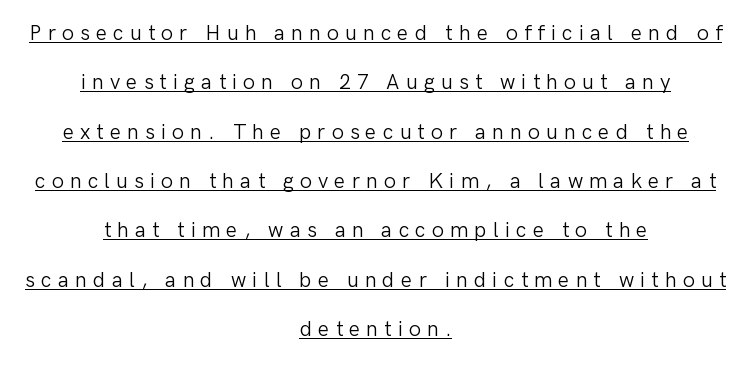
Q: Is the text bold? A: No.
Q: Is the text italic (slanted)? A: No, it is upright.
Q: Is the text underlined? A: Yes.
Q: How is the paragraph aligned? A: Centered.
Q: Is the spacing between letters normal or unusually wide? A: Unusually wide.
Q: Is the spacing between lines tight, normal or loose? A: Loose.
